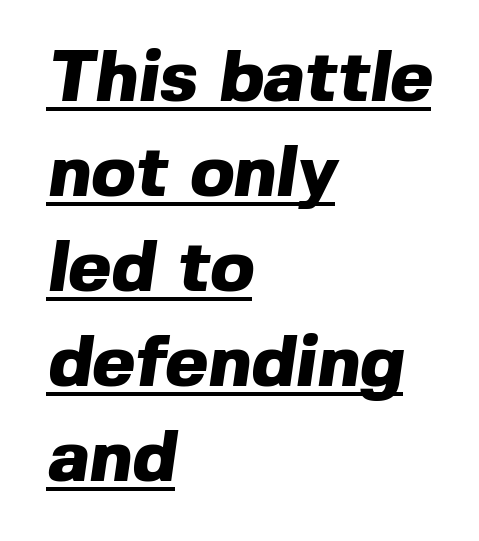
The image shows 73 px heavy sans-serif type; set left-aligned, normal line spacing (1.3x), normal letter spacing, underlined; a medium x-height.
